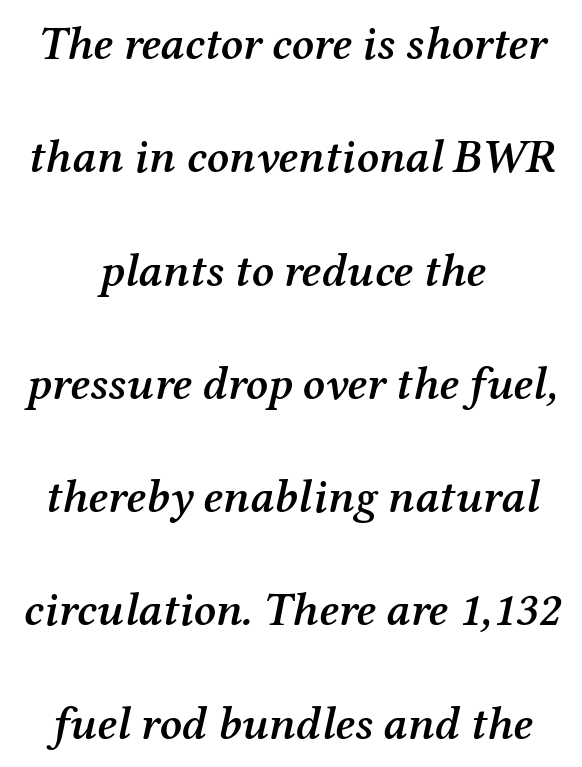
Q: Is the text bold? A: Semi-bold.
Q: Is the text italic (slanted)? A: Yes, it leans right by about 12 degrees.
Q: Is the typeface a serif or a sans-serif typeface? A: Serif.
Q: Is the text underlined? A: No.
Q: How is the paragraph aligned? A: Centered.
Q: Is the spacing between letters normal or unusually wide? A: Normal.
Q: Is the spacing between lines tight, normal or loose? A: Loose.
Q: Width (condensed, normal, or wide)? A: Normal.
Q: Stroke contrast? A: Medium.
Q: x-height? A: Medium.
Q: Monospaced? A: No.
